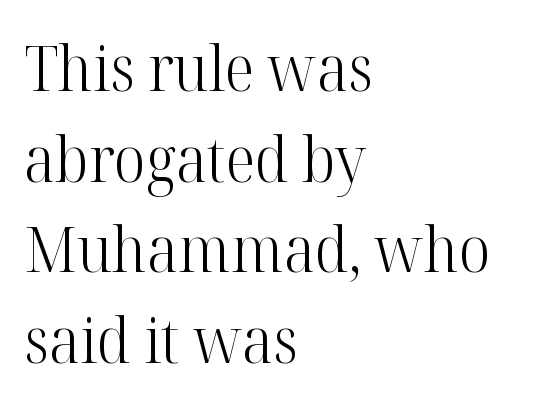
Casual observation: everything's shoved over to the left. These lines were composed using upright roman letters. The block of text has a typical density, with ordinary space between rows. Inter-character spacing is left at the font's built-in metrics. This is not heavy type; no bold has been used. The foot of each line stays bare and open.
